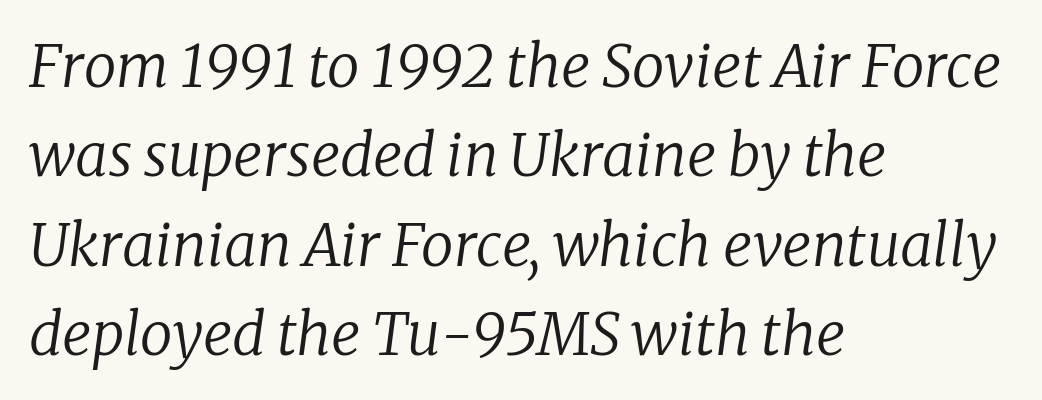
Q: Is the text bold? A: No.
Q: Is the text italic (slanted)? A: Yes, it leans right by about 8 degrees.
Q: Is the typeface a serif or a sans-serif typeface? A: Serif.
Q: Is the text underlined? A: No.
Q: How is the paragraph aligned? A: Left-aligned.
Q: Is the spacing between letters normal or unusually wide? A: Normal.
Q: Is the spacing between lines tight, normal or loose? A: Normal.
Q: Width (condensed, normal, or wide)? A: Normal.
Q: Stroke contrast? A: Low.
Q: x-height? A: Medium.
Q: Monospaced? A: No.
